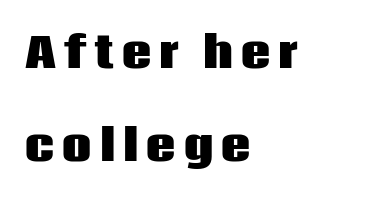
{"serif": "no", "italic": "no", "bold": "yes", "weight": "heavy", "width": "normal", "stroke_contrast": "low", "x_height": "large", "monospaced": "no", "underline": "no", "align": "left", "line_spacing": "loose", "line_spacing_ratio": 2.26, "letter_spacing": "wide", "letter_spacing_em": 0.2, "glyph_px": 41}
